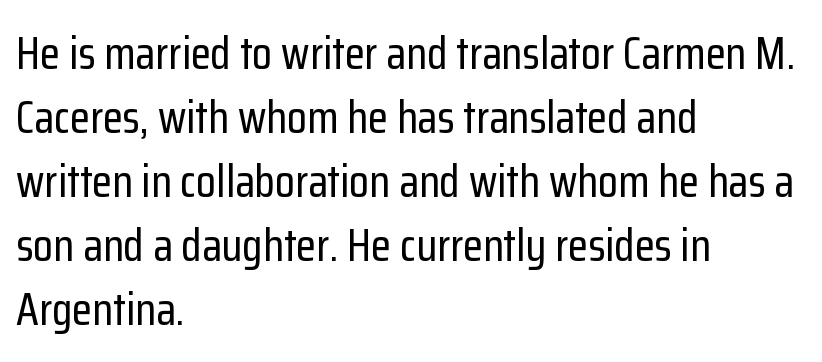
The image shows 46 px condensed sans-serif type, upright; set left-aligned, normal line spacing (1.39x), normal letter spacing, not underlined; low stroke contrast and a medium x-height.
